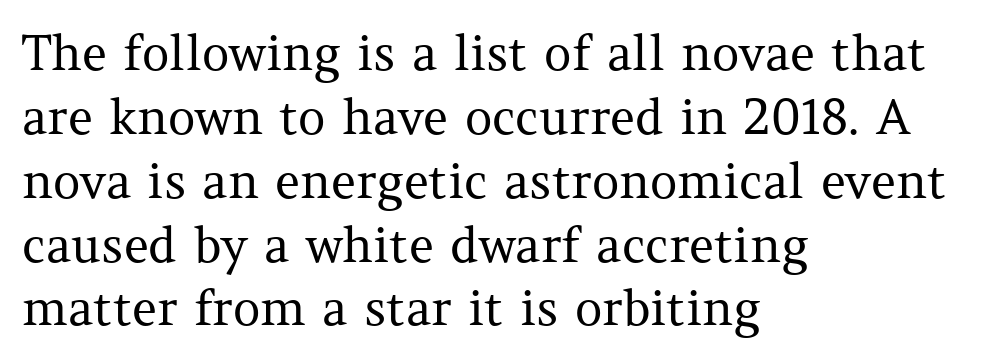
The image shows 48 px regular-weight serif type, upright; set left-aligned, normal line spacing (1.33x), normal letter spacing, not underlined; medium stroke contrast and a medium x-height.
